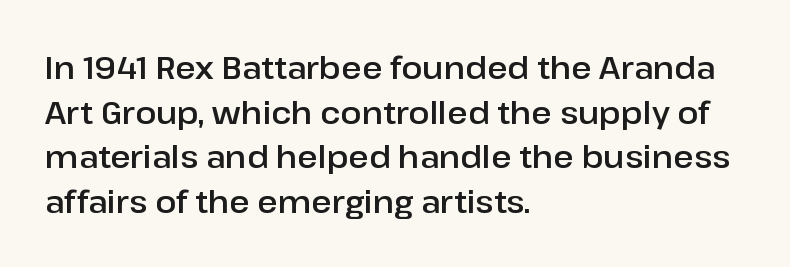
{"serif": "no", "italic": "no", "width": "normal", "stroke_contrast": "low", "x_height": "medium", "monospaced": "no", "underline": "no", "align": "left", "line_spacing": "normal", "line_spacing_ratio": 1.44, "letter_spacing": "normal", "letter_spacing_em": 0.0, "glyph_px": 31}
